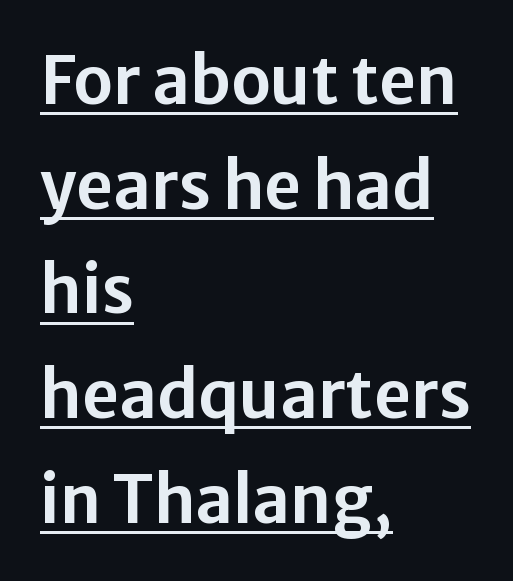
The image shows 65 px sans-serif type, upright; set left-aligned, normal line spacing (1.61x), normal letter spacing, underlined; low stroke contrast and a medium x-height.
